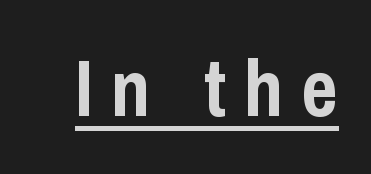
Q: Is the text bold? A: Yes.
Q: Is the text italic (slanted)? A: No, it is upright.
Q: Is the typeface a serif or a sans-serif typeface? A: Sans-serif.
Q: Is the text underlined? A: Yes.
Q: Is the spacing between letters normal or unusually wide? A: Unusually wide.
Q: Width (condensed, normal, or wide)? A: Condensed.
Q: Stroke contrast? A: Low.
Q: x-height? A: Medium.
Q: Monospaced? A: No.
